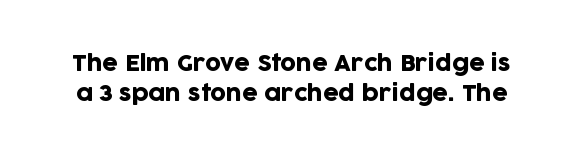
Q: Is the text italic (slanted)? A: No, it is upright.
Q: Is the text underlined? A: No.
Q: Is the spacing between letters normal or unusually wide? A: Normal.
Q: Is the spacing between lines tight, normal or loose? A: Normal.
